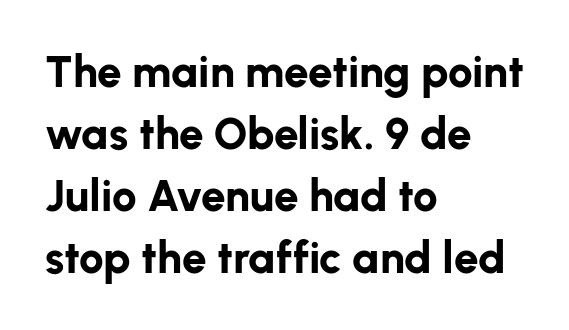
A full-strength bold gives these letters their thick strokes. The font's upright variant was chosen for this text. Type without underlining. Think of a printed novel: that variable character pitch is what you see here. The paragraph has a hard left edge and a soft right edge.
